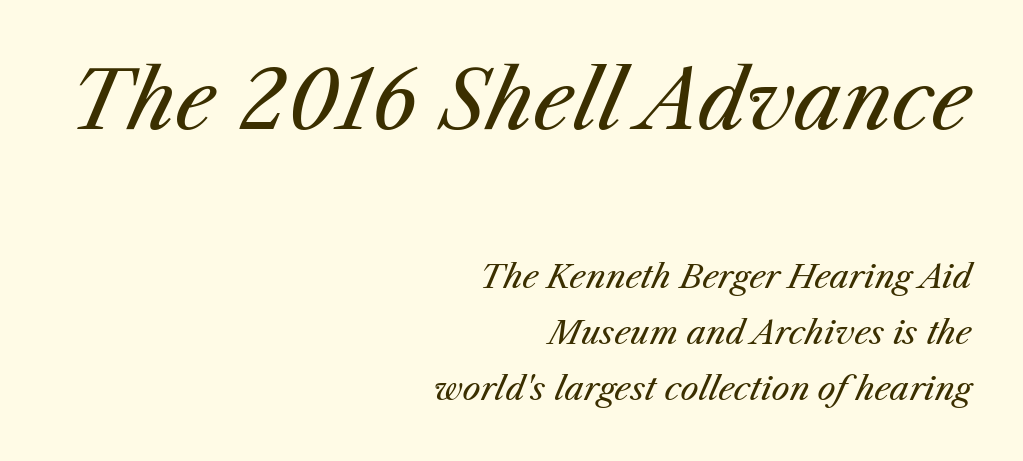
{"italic": "yes", "lean": "right", "slant_degrees": 25, "bold": "no", "weight": "regular", "width": "normal", "stroke_contrast": "medium", "x_height": "medium", "monospaced": "no", "underline": "no", "align": "right", "line_spacing_ratio": 1.76, "letter_spacing": "normal", "letter_spacing_em": 0.0, "larger_block": "first", "size_ratio": 2.5, "glyph_px": 80}
